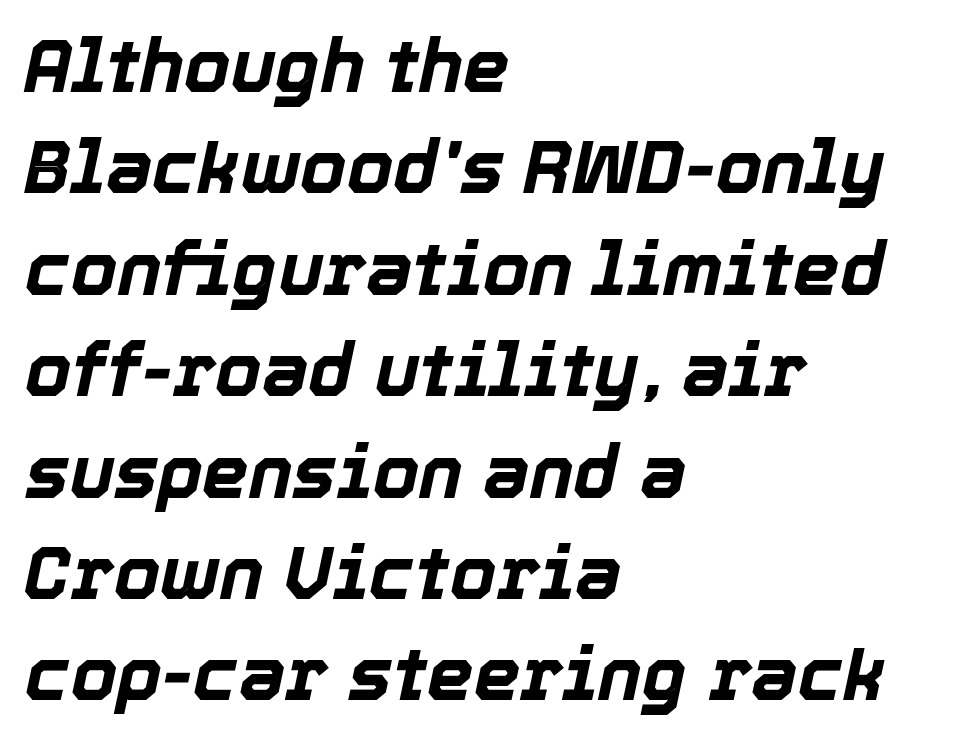
The image shows 74 px bold type, italic (leaning right); set left-aligned, normal line spacing (1.37x), normal letter spacing, not underlined; a medium x-height.
